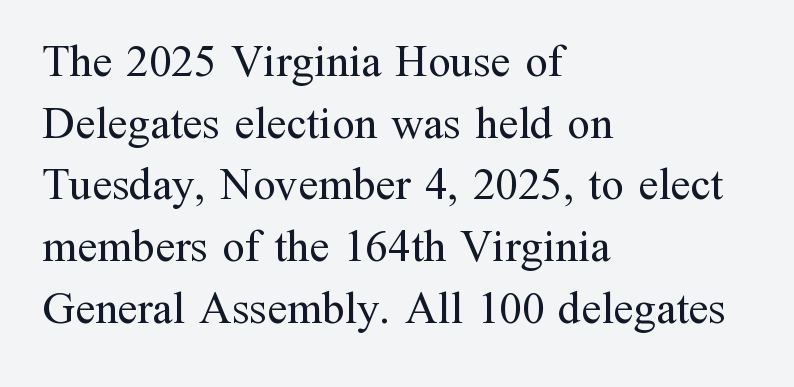
These lines sit exactly where default settings would place them. How are the letters spaced? Ordinarily, with no added tracking. The string is rendered with underlining switched off. Classification — serif. This is the regular roman posture of the typeface.
